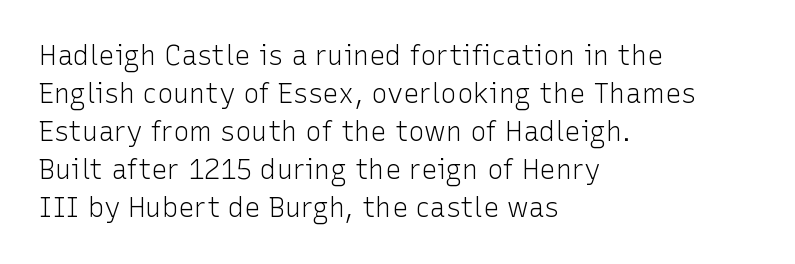
{"italic": "no", "bold": "no", "underline": "no", "align": "left", "line_spacing": "normal", "line_spacing_ratio": 1.41, "letter_spacing": "normal", "letter_spacing_em": 0.0, "glyph_px": 27}
